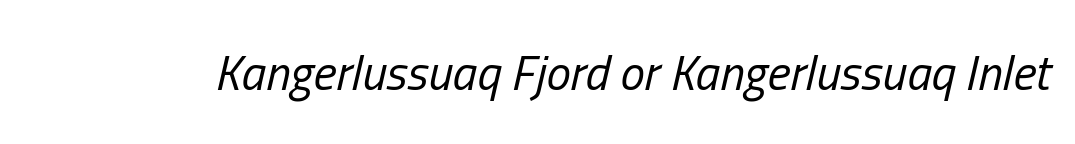
The image shows 49 px regular-weight, condensed type, italic (leaning right); set normal letter spacing, not underlined; low stroke contrast and a medium x-height.
